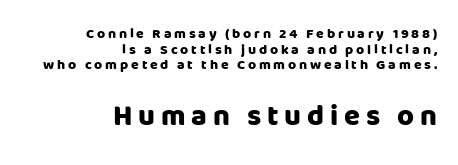
Spacing between characters has been opened up far beyond the box default. The rag falls on the left side of this text block. If you measured baseline to baseline, you'd find a short distance. Underlining? Definitely not there. Weight: bold. A typesetter would mark this as roman, not italic.
